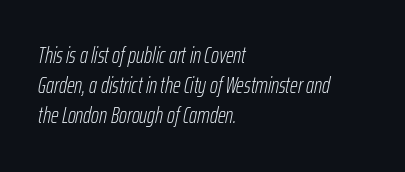
{"italic": "yes", "lean": "right", "slant_degrees": 12, "bold": "no", "underline": "no", "align": "left", "line_spacing": "normal", "line_spacing_ratio": 1.37, "letter_spacing": "normal", "letter_spacing_em": 0.0, "glyph_px": 22}
